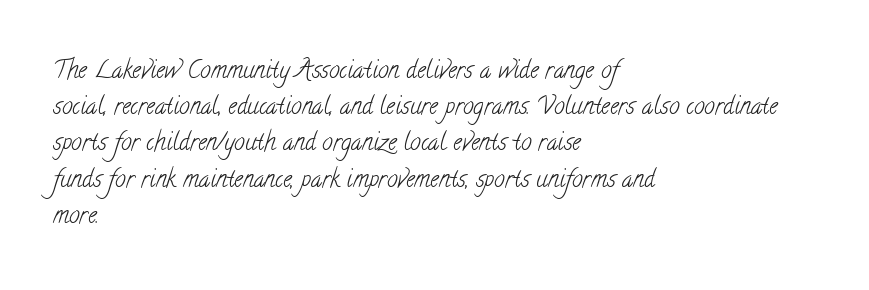
{"bold": "no", "underline": "no", "align": "left", "line_spacing": "normal", "line_spacing_ratio": 1.51, "letter_spacing": "normal", "letter_spacing_em": 0.0, "glyph_px": 24}
